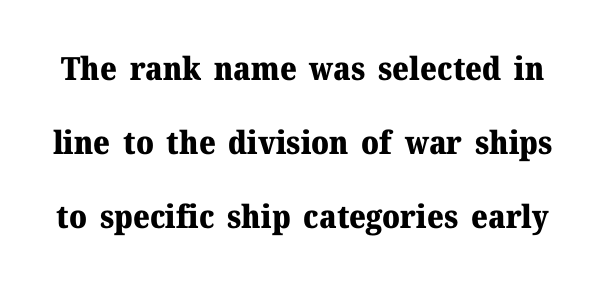
Stroke terminals: seriffed. Here the glyphs are tracked normally, forming tight word shapes. Think of a printed novel: that variable character pitch is what you see here. How heavy is the stroke? Heavy — this is a bold.
